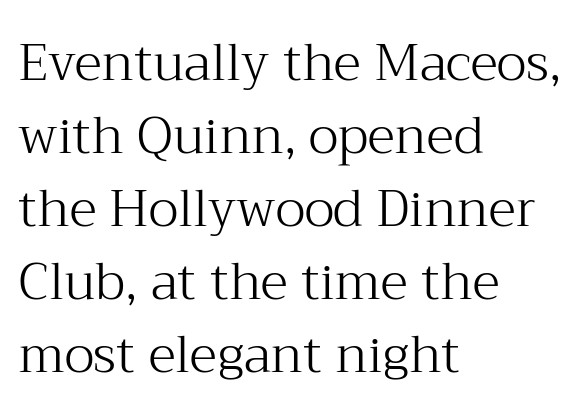
Each word holds together tightly as a unit, with standard inter-letter gaps. Is the block centered? No — it sits flush against the left margin. The passage shown is typed in a proportional face where columns would drift. No italicization has been applied; the sample stays upright.
